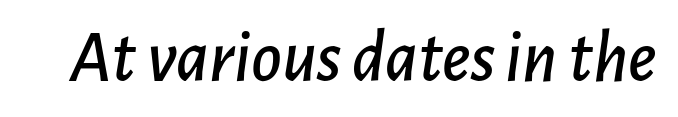
Q: Is the text italic (slanted)? A: Yes, it leans right by about 7 degrees.
Q: Is the text underlined? A: No.
Q: Is the spacing between letters normal or unusually wide? A: Normal.
Q: Width (condensed, normal, or wide)? A: Normal.
Q: Stroke contrast? A: Low.
Q: x-height? A: Medium.
Q: Monospaced? A: No.
